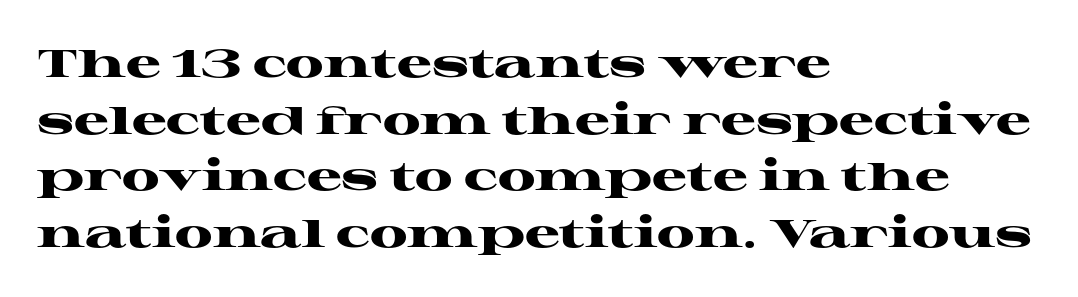
{"serif": "yes", "italic": "no", "bold": "yes", "weight": "heavy", "width": "wide", "stroke_contrast": "high", "x_height": "medium", "monospaced": "no", "underline": "no", "align": "left", "line_spacing": "normal", "line_spacing_ratio": 1.45, "letter_spacing": "normal", "letter_spacing_em": 0.0, "glyph_px": 39}
